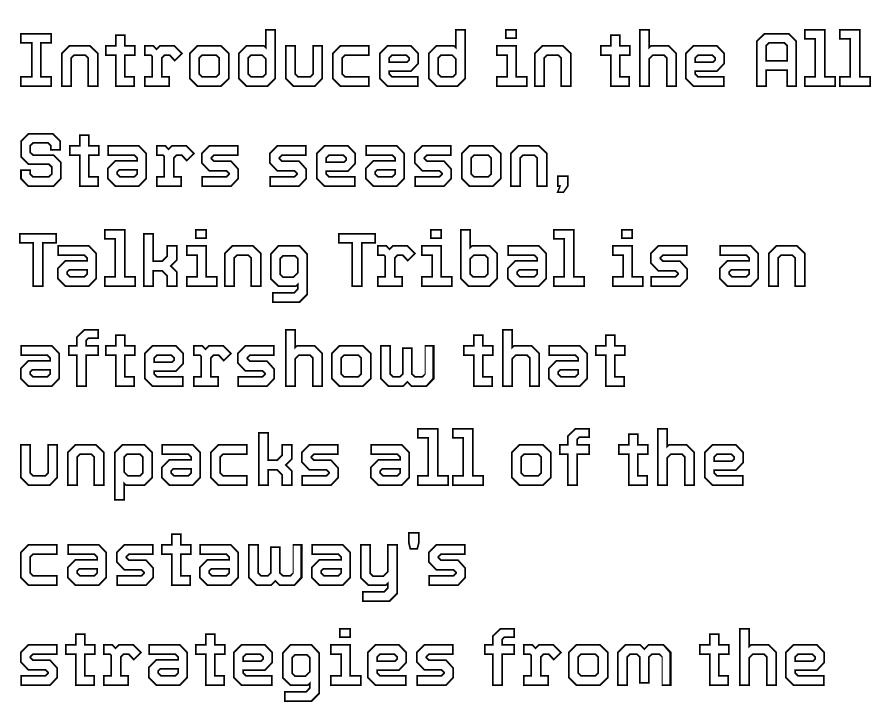
{"italic": "no", "width": "normal", "x_height": "medium", "monospaced": "no", "underline": "no", "align": "left", "line_spacing": "normal", "line_spacing_ratio": 1.28, "letter_spacing": "normal", "letter_spacing_em": 0.0, "glyph_px": 78}
